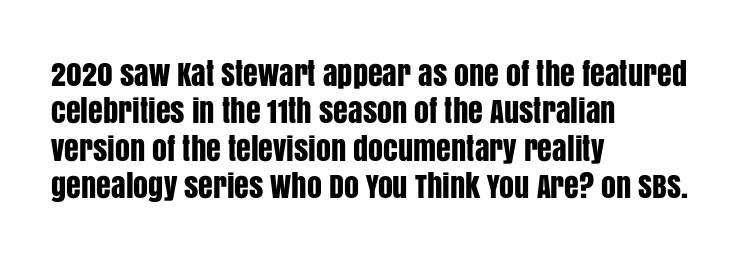
Q: Is the text italic (slanted)? A: No, it is upright.
Q: Is the typeface a serif or a sans-serif typeface? A: Sans-serif.
Q: Is the text underlined? A: No.
Q: How is the paragraph aligned? A: Left-aligned.
Q: Is the spacing between letters normal or unusually wide? A: Normal.
Q: Is the spacing between lines tight, normal or loose? A: Normal.
Q: Width (condensed, normal, or wide)? A: Condensed.
Q: Stroke contrast? A: Low.
Q: x-height? A: Large.
Q: Monospaced? A: No.
